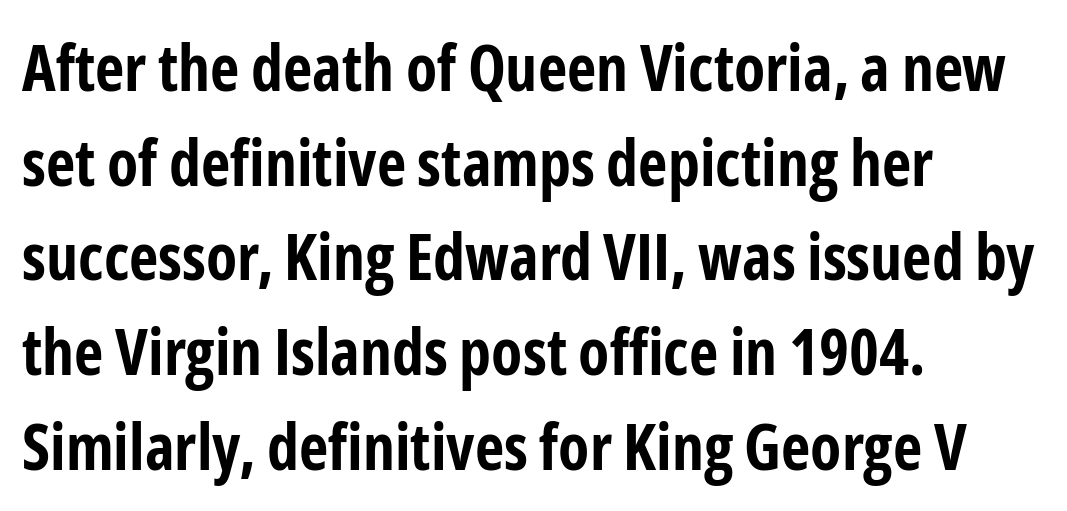
The image shows 64 px bold, condensed sans-serif type, upright; set left-aligned, normal line spacing (1.48x), normal letter spacing, not underlined; low stroke contrast and a medium x-height.
